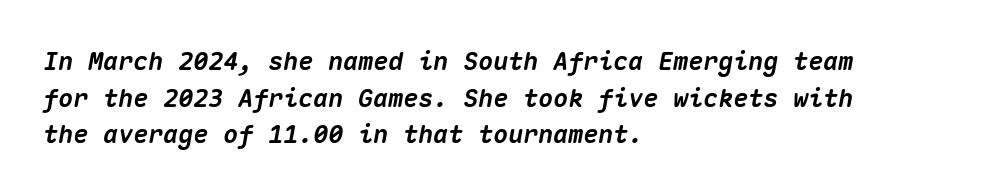
The image shows 25 px bold type, italic (leaning right); set left-aligned, normal line spacing (1.47x), normal letter spacing, not underlined.
